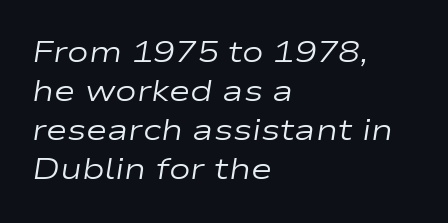
Regarding leading, the lines here are spaced in the standard way. Does the copy run flush right? No — it runs flush left. There is no visible air inserted between adjacent glyphs. Spacing verdict: proportional, widths tailored to each character.
